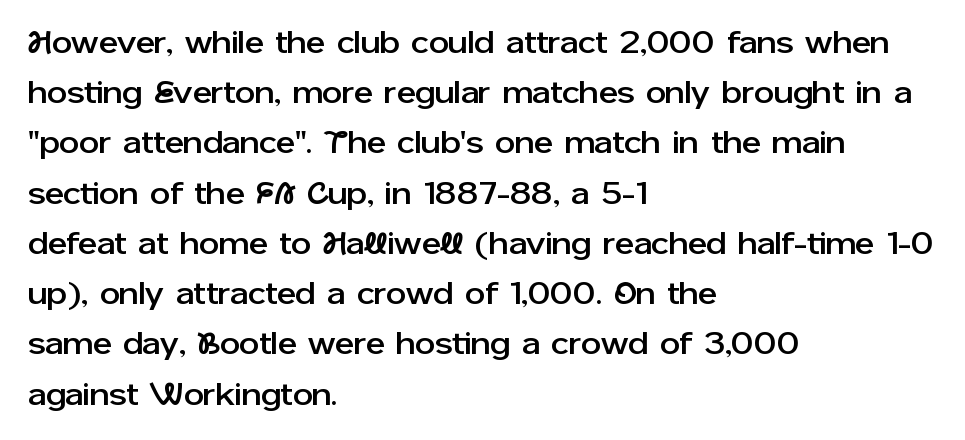
Do the characters align in a grid? No, the font is proportional. Style check: upright. You can tell from the bare stems that sans-serif type was used. This sample is left-justified, so line endings fall wherever the words run out. The gaps between neighbouring characters are ordinary and unremarkable. Interline gaps are of average width in this sample.
